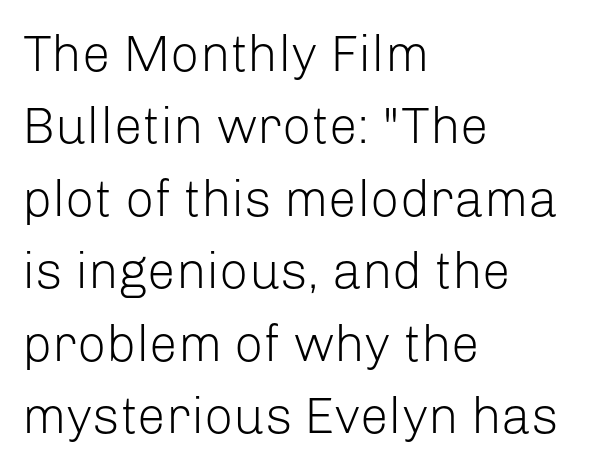
The image shows 51 px light sans-serif type, upright; set left-aligned, normal line spacing (1.42x), normal letter spacing, not underlined; low stroke contrast and a medium x-height.
